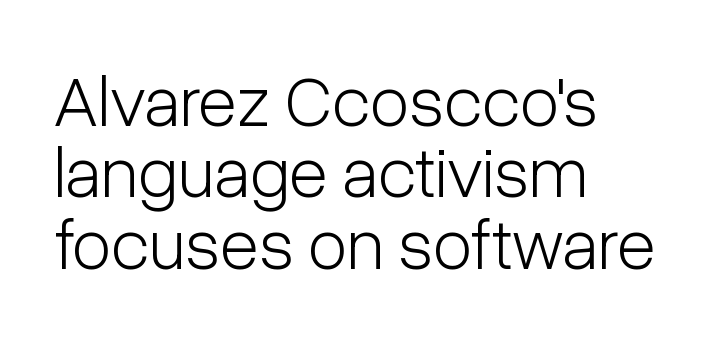
Examine the stroke ends and you'll find no serifs. The rendering anchors every line to the left-hand side. Characters remain perfectly vertical along every line. Vertical spacing — tight.
